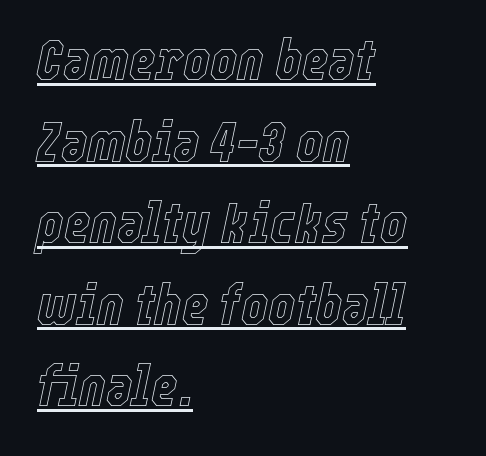
Characters follow at the spacing the type designer built in. Has an underline been added? It has. Notice how the passage keeps a crisp vertical edge on the left only. Italic? Definitely — the glyphs are oblique. A typesetter would call this proportional, since set widths differ per character. In terms of leading, this rendering sits right in the middle.
